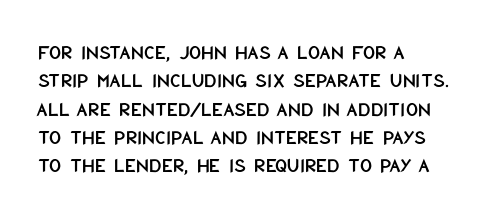
Q: Is the text italic (slanted)? A: No, it is upright.
Q: Is the text underlined? A: No.
Q: How is the paragraph aligned? A: Left-aligned.
Q: Is the spacing between letters normal or unusually wide? A: Normal.
Q: Is the spacing between lines tight, normal or loose? A: Normal.
